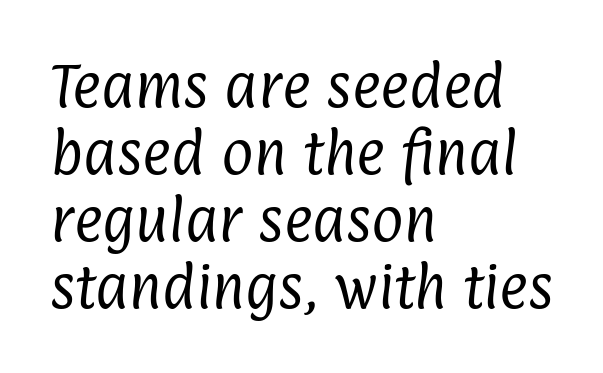
Lines of text with bare space underneath. Note: no serifs on the glyphs. Horizontal bands of white between lines are of average thickness. Between one letter and the next there's only the usual sliver of space. Horizontal alignment here is leftward, the default for most running prose. Spacing verdict: proportional, widths tailored to each character.
